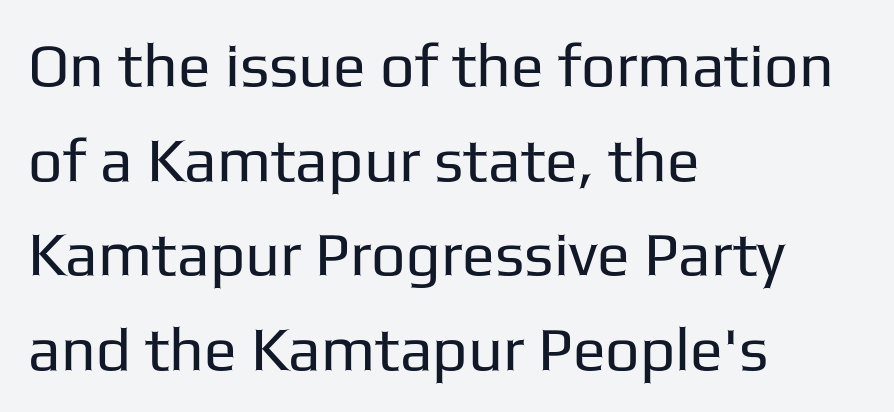
The image shows 61 px regular-weight sans-serif type, upright; set left-aligned, normal line spacing (1.55x), normal letter spacing, not underlined; low stroke contrast and a medium x-height.
